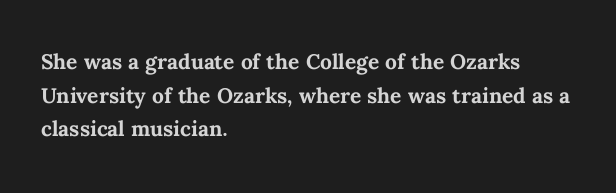
Q: Is the text bold? A: Yes.
Q: Is the text italic (slanted)? A: No, it is upright.
Q: Is the text underlined? A: No.
Q: How is the paragraph aligned? A: Left-aligned.
Q: Is the spacing between letters normal or unusually wide? A: Normal.
Q: Width (condensed, normal, or wide)? A: Normal.
Q: Stroke contrast? A: Medium.
Q: x-height? A: Medium.
Q: Monospaced? A: No.
